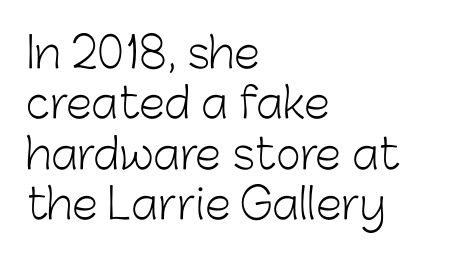
Q: Is the text bold? A: No.
Q: Is the text italic (slanted)? A: No, it is upright.
Q: Is the typeface a serif or a sans-serif typeface? A: Sans-serif.
Q: Is the text underlined? A: No.
Q: How is the paragraph aligned? A: Left-aligned.
Q: Is the spacing between letters normal or unusually wide? A: Normal.
Q: Width (condensed, normal, or wide)? A: Normal.
Q: Stroke contrast? A: Low.
Q: x-height? A: Medium.
Q: Monospaced? A: No.
